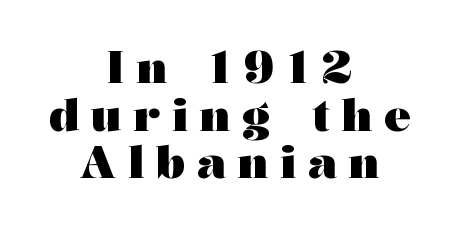
The block of text is dense from top to bottom, with scant space between rows. Typographically, this falls in the serif category. The whitespace from short lines is split evenly between both sides. Designer's note — italics off, roman on.
